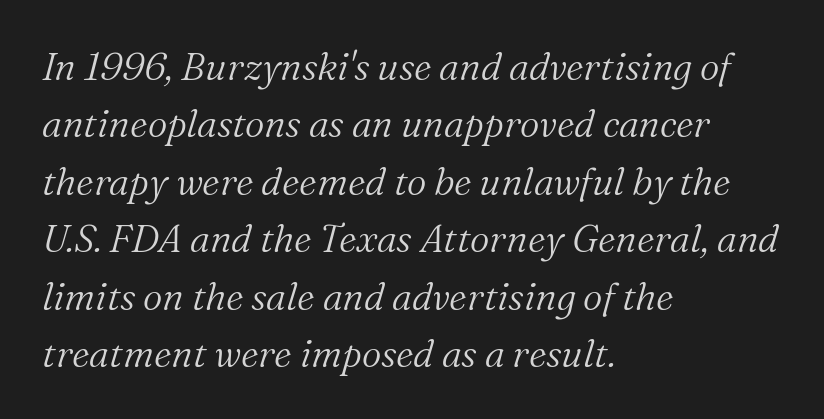
The image shows 38 px light serif type, italic (leaning right); set left-aligned, normal line spacing (1.51x), normal letter spacing, not underlined; medium stroke contrast and a medium x-height.
